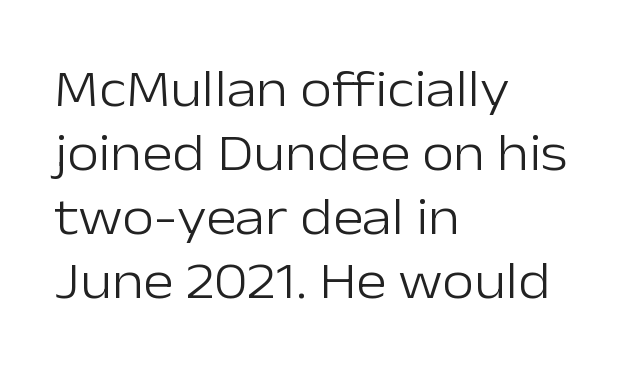
{"serif": "no", "italic": "no", "bold": "no", "weight": "light", "width": "normal", "stroke_contrast": "low", "x_height": "medium", "monospaced": "no", "underline": "no", "align": "left", "line_spacing_ratio": 1.23, "letter_spacing": "normal", "letter_spacing_em": 0.0, "glyph_px": 52}
